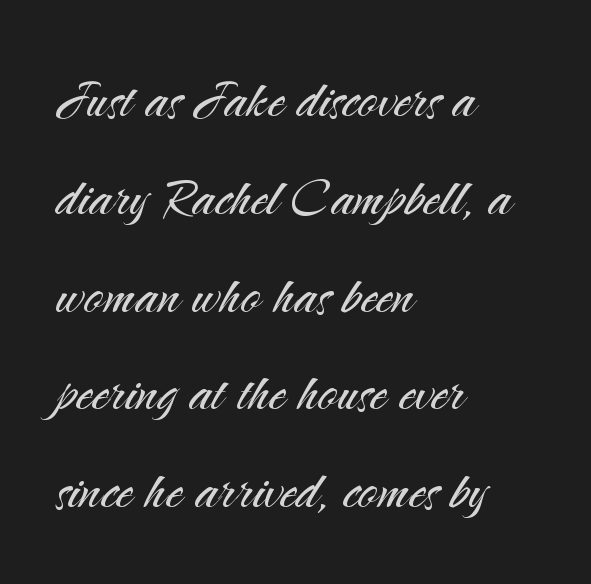
Q: Is the text bold? A: No.
Q: Is the text italic (slanted)? A: Yes.
Q: Is the typeface a serif or a sans-serif typeface? A: Sans-serif.
Q: Is the text underlined? A: No.
Q: How is the paragraph aligned? A: Left-aligned.
Q: Is the spacing between letters normal or unusually wide? A: Normal.
Q: Is the spacing between lines tight, normal or loose? A: Normal.
Q: Width (condensed, normal, or wide)? A: Normal.
Q: Stroke contrast? A: Medium.
Q: x-height? A: Small.
Q: Monospaced? A: No.
